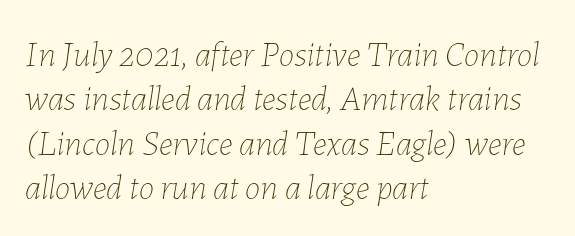
{"italic": "yes", "lean": "right", "slant_degrees": 7, "bold": "no", "weight": "thin", "width": "normal", "stroke_contrast": "low", "x_height": "medium", "monospaced": "no", "underline": "no", "align": "left", "line_spacing": "normal", "line_spacing_ratio": 1.27, "letter_spacing": "normal", "letter_spacing_em": 0.0, "glyph_px": 35}
